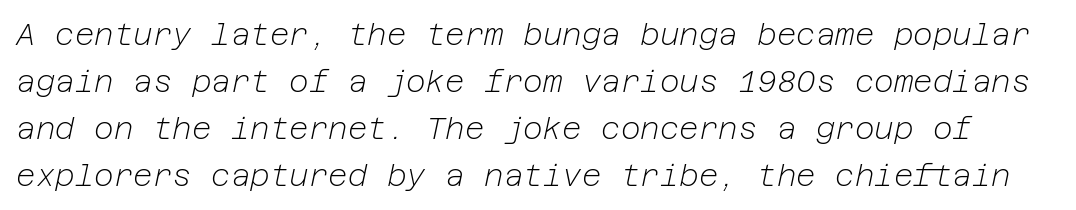
{"italic": "yes", "lean": "right", "slant_degrees": 12, "bold": "no", "weight": "light", "width": "normal", "stroke_contrast": "low", "x_height": "medium", "underline": "no", "line_spacing": "normal", "line_spacing_ratio": 1.57, "letter_spacing": "normal", "letter_spacing_em": 0.0, "glyph_px": 30}
